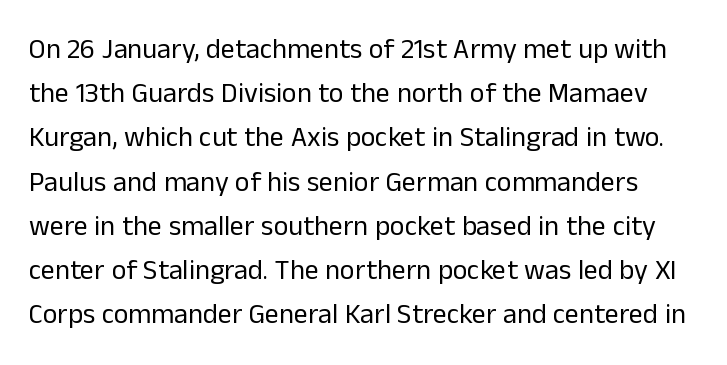
The image shows 28 px regular-weight sans-serif type, upright; set normal line spacing (1.58x), normal letter spacing, not underlined; low stroke contrast and a medium x-height.
